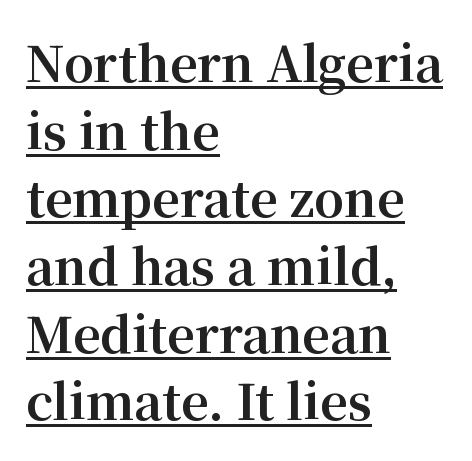
Q: Is the text bold? A: Yes.
Q: Is the text italic (slanted)? A: No, it is upright.
Q: Is the typeface a serif or a sans-serif typeface? A: Serif.
Q: Is the text underlined? A: Yes.
Q: How is the paragraph aligned? A: Left-aligned.
Q: Is the spacing between letters normal or unusually wide? A: Normal.
Q: Is the spacing between lines tight, normal or loose? A: Normal.
Q: Width (condensed, normal, or wide)? A: Normal.
Q: Stroke contrast? A: Medium.
Q: x-height? A: Medium.
Q: Monospaced? A: No.
